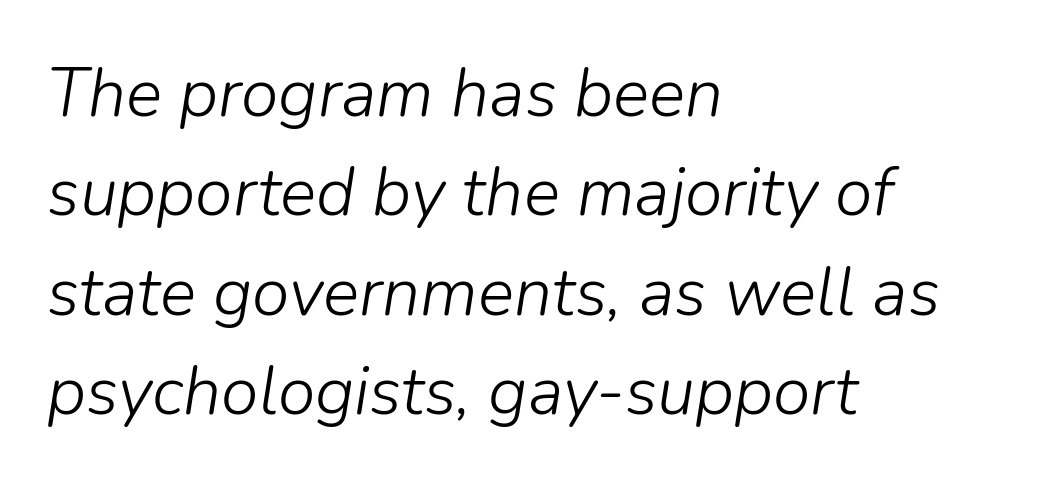
Q: Is the text bold? A: No.
Q: Is the text italic (slanted)? A: Yes, it leans right by about 9 degrees.
Q: Is the text underlined? A: No.
Q: How is the paragraph aligned? A: Left-aligned.
Q: Is the spacing between letters normal or unusually wide? A: Normal.
Q: Is the spacing between lines tight, normal or loose? A: Normal.
Q: Width (condensed, normal, or wide)? A: Normal.
Q: Stroke contrast? A: Low.
Q: x-height? A: Medium.
Q: Monospaced? A: No.
